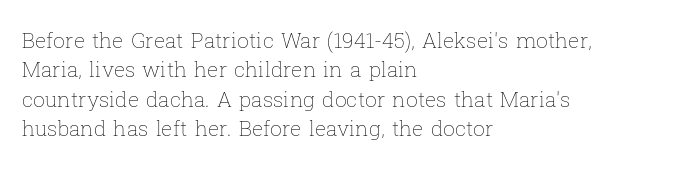
The image shows 21 px text type, upright; set left-aligned, normal line spacing (1.4x), normal letter spacing, not underlined.
